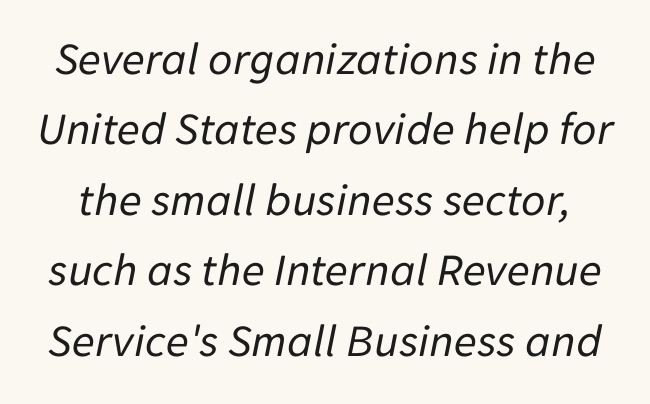
The image shows 47 px regular-weight type, italic (leaning right); set normal line spacing (1.5x), normal letter spacing, not underlined; low stroke contrast and a medium x-height.
